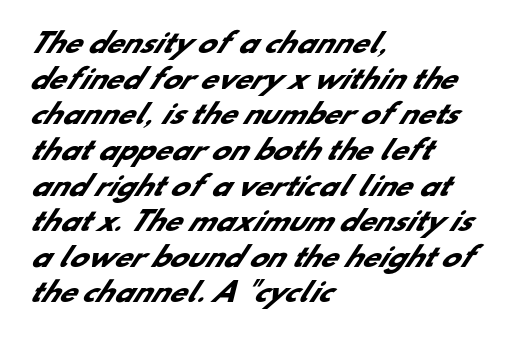
How would I describe the line gaps? Plain and ordinary. Casual observation: everything's shoved over to the left. The words here are not underlined. Students, note that the glyphs here touch the page at normal intervals. Strong, thick strokes mark this as bold type.
